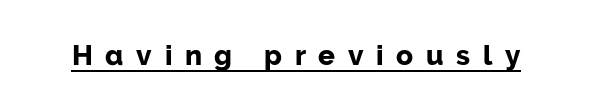
Q: Is the text bold? A: Yes.
Q: Is the text italic (slanted)? A: No, it is upright.
Q: Is the typeface a serif or a sans-serif typeface? A: Sans-serif.
Q: Is the text underlined? A: Yes.
Q: Is the spacing between letters normal or unusually wide? A: Unusually wide.
Q: Width (condensed, normal, or wide)? A: Normal.
Q: Stroke contrast? A: Low.
Q: x-height? A: Medium.
Q: Monospaced? A: No.
